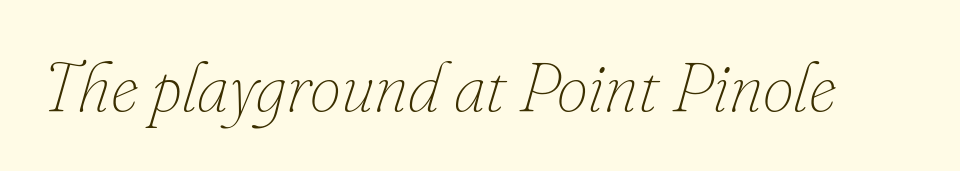
Q: Is the text bold? A: No.
Q: Is the text italic (slanted)? A: Yes, it leans right by about 16 degrees.
Q: Is the text underlined? A: No.
Q: Is the spacing between letters normal or unusually wide? A: Normal.
Q: Width (condensed, normal, or wide)? A: Normal.
Q: Stroke contrast? A: Low.
Q: x-height? A: Small.
Q: Monospaced? A: No.
